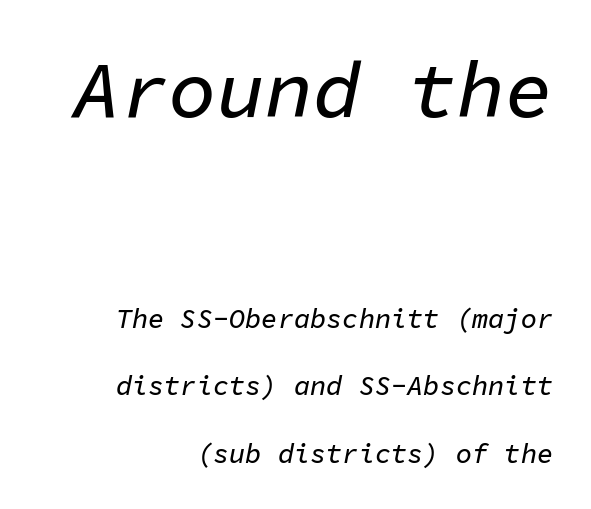
Spacing between characters is what you'd get straight out of the box. A bare baseline throughout the passage. This sample uses an oblique cut, with every glyph tilted off the vertical. Between these two stacked blocks, the higher one wins on size. The passage shown is typed in a monospace face where columns stay perfectly aligned.
